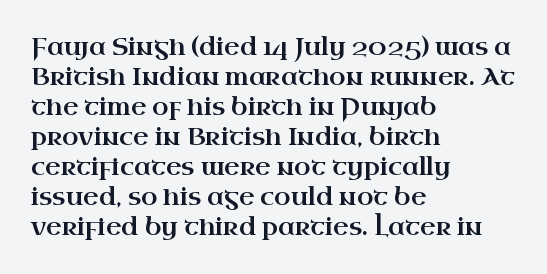
The lines in this sample share a left origin and differ only in where they stop. Tracking here is standard; glyphs follow each other at the usual distance. How would I describe the line gaps? Plain and ordinary. You can tell it's not italic because the verticals are truly vertical.
